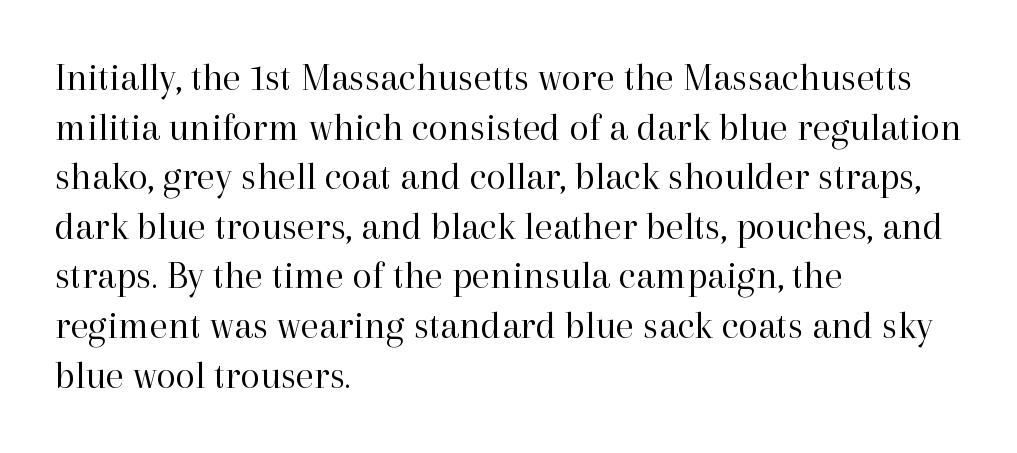
The image shows 40 px regular-weight serif type, upright; set left-aligned, line spacing 1.24x, normal letter spacing, not underlined; high stroke contrast and a medium x-height.
